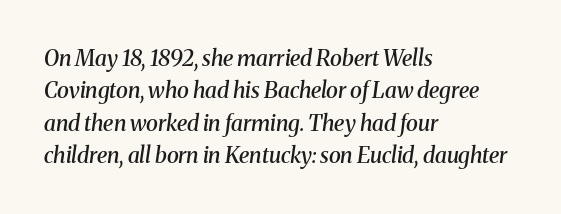
The block of text has a typical density, with ordinary space between rows. The string is rendered with underlining switched off. Set as a demibold, roughly 600 on the weight scale. It's the slanting kind of type. All the whitespace from short lines collects on the right.
